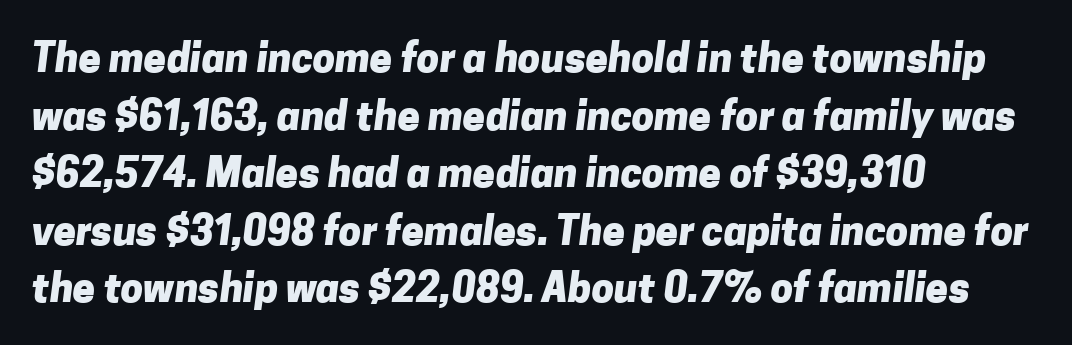
{"serif": "no", "bold": "yes", "weight": "heavy", "width": "normal", "stroke_contrast": "low", "x_height": "medium", "monospaced": "no", "underline": "no", "align": "left", "line_spacing": "normal", "line_spacing_ratio": 1.44, "letter_spacing": "normal", "letter_spacing_em": 0.0, "glyph_px": 40}
